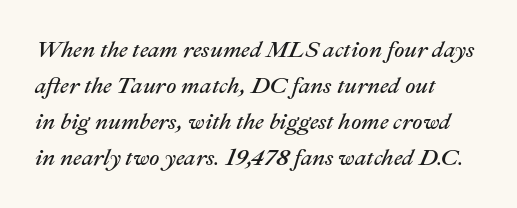
{"italic": "yes", "lean": "right", "slant_degrees": 22, "bold": "no", "underline": "no", "align": "left", "line_spacing": "normal", "line_spacing_ratio": 1.57, "letter_spacing": "normal", "letter_spacing_em": 0.0, "glyph_px": 23}
